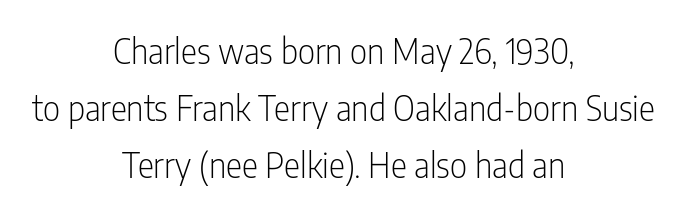
Q: Is the text bold? A: No.
Q: Is the text italic (slanted)? A: No, it is upright.
Q: Is the typeface a serif or a sans-serif typeface? A: Sans-serif.
Q: Is the text underlined? A: No.
Q: How is the paragraph aligned? A: Centered.
Q: Is the spacing between letters normal or unusually wide? A: Normal.
Q: Is the spacing between lines tight, normal or loose? A: Normal.
Q: Width (condensed, normal, or wide)? A: Condensed.
Q: Stroke contrast? A: Low.
Q: x-height? A: Medium.
Q: Monospaced? A: No.
